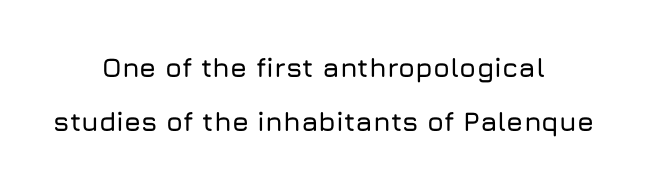
The image shows 27 px text type, upright; set centered, loose line spacing (1.99x), normal letter spacing, not underlined.
